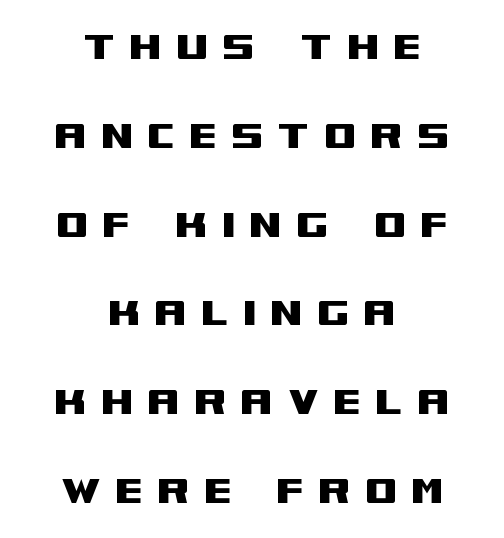
Someone cranked the tracking dial way up on this one. These lines stack symmetrically, like a column narrowing and widening about its center. The passage shown is typeset with a sans-serif family. The passage shown is not underscored anywhere. Varying glyph widths throughout — classic text-font behaviour. This is the regular roman posture of the typeface.
